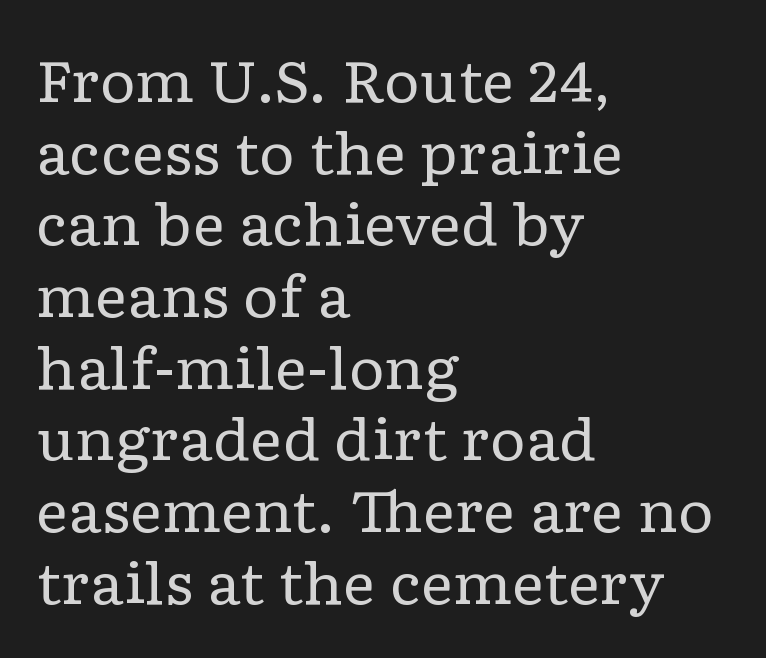
{"serif": "yes", "italic": "no", "bold": "no", "weight": "regular", "width": "wide", "stroke_contrast": "low", "x_height": "medium", "monospaced": "no", "underline": "no", "align": "left", "line_spacing": "normal", "line_spacing_ratio": 1.28, "letter_spacing": "normal", "letter_spacing_em": 0.0, "glyph_px": 56}
